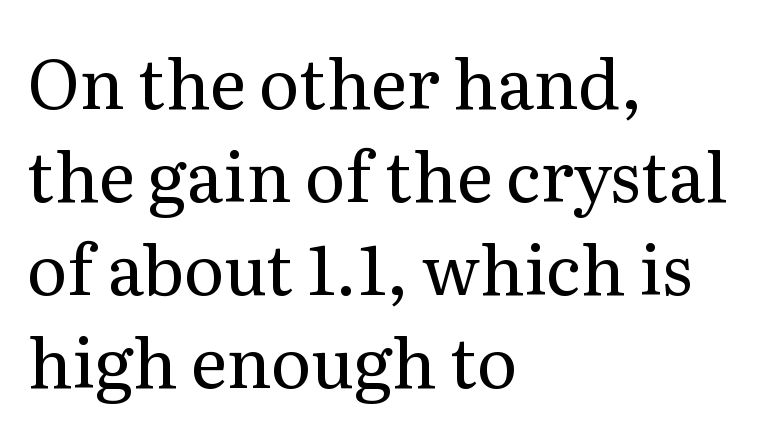
Q: Is the text bold? A: No.
Q: Is the text italic (slanted)? A: No, it is upright.
Q: Is the typeface a serif or a sans-serif typeface? A: Serif.
Q: Is the text underlined? A: No.
Q: How is the paragraph aligned? A: Left-aligned.
Q: Is the spacing between letters normal or unusually wide? A: Normal.
Q: Is the spacing between lines tight, normal or loose? A: Normal.
Q: Width (condensed, normal, or wide)? A: Normal.
Q: Stroke contrast? A: Medium.
Q: x-height? A: Medium.
Q: Monospaced? A: No.
